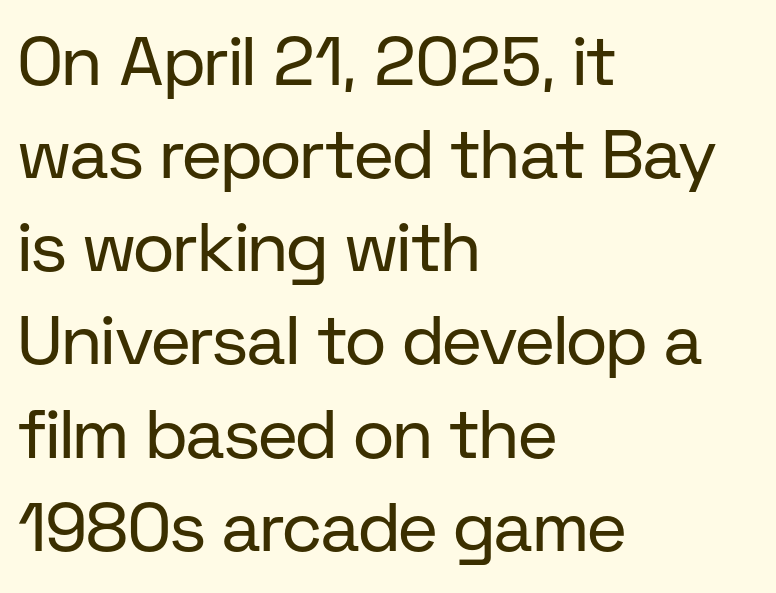
The image shows 69 px regular-weight sans-serif type, upright; set left-aligned, normal line spacing (1.35x), normal letter spacing, not underlined; low stroke contrast and a medium x-height.
